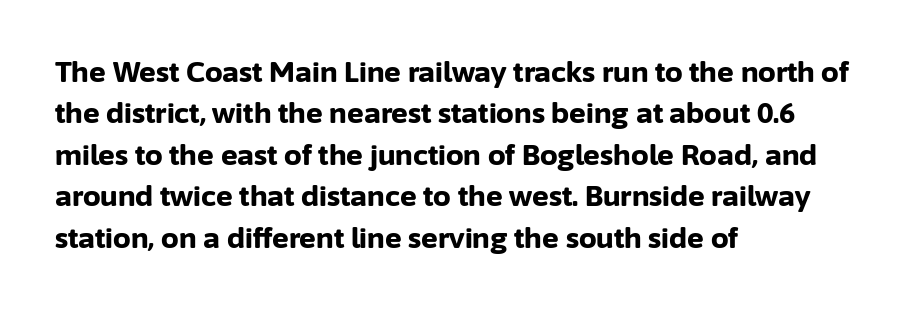
The image shows 28 px bold sans-serif type, upright; set left-aligned, normal line spacing (1.48x), normal letter spacing, not underlined; low stroke contrast and a medium x-height.
